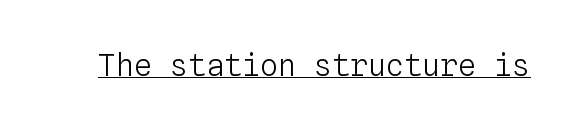
The image shows 30 px light type, upright, monospaced; set normal letter spacing, underlined; low stroke contrast and a medium x-height.
